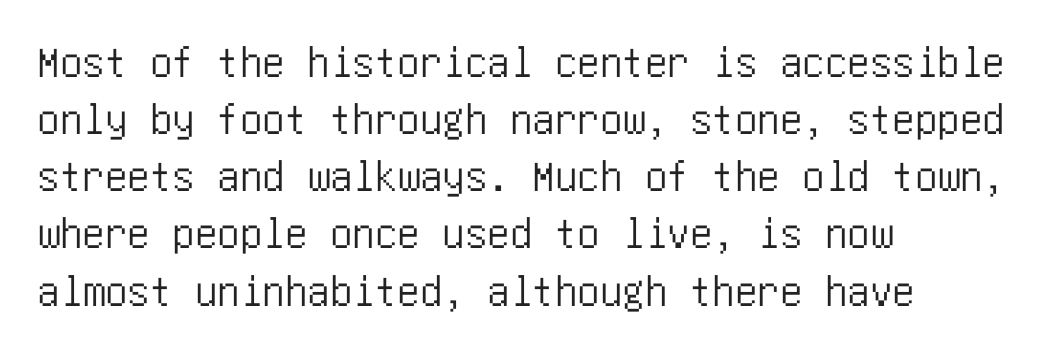
Q: Is the text italic (slanted)? A: No, it is upright.
Q: Is the typeface a serif or a sans-serif typeface? A: Sans-serif.
Q: Is the text underlined? A: No.
Q: How is the paragraph aligned? A: Left-aligned.
Q: Is the spacing between letters normal or unusually wide? A: Normal.
Q: Is the spacing between lines tight, normal or loose? A: Normal.
Q: Width (condensed, normal, or wide)? A: Condensed.
Q: Stroke contrast? A: Low.
Q: x-height? A: Large.
